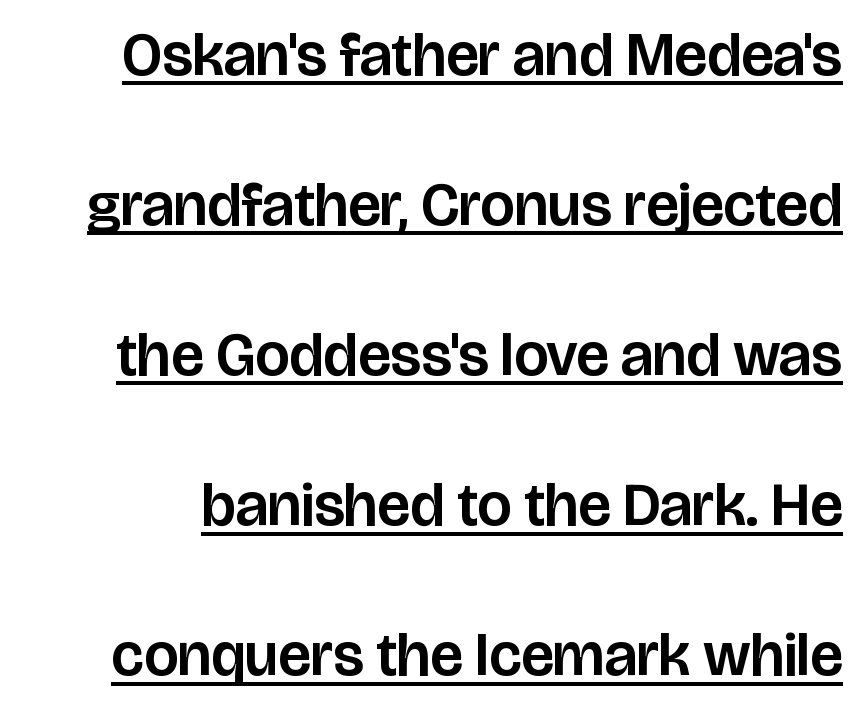
The type family on display is of the sans-serif kind. The string is rendered with underlining switched on. These lines stand farther apart than default settings would place them. Spacing verdict: proportional, widths tailored to each character. Tracking value appears to be zero — textbook default spacing.
